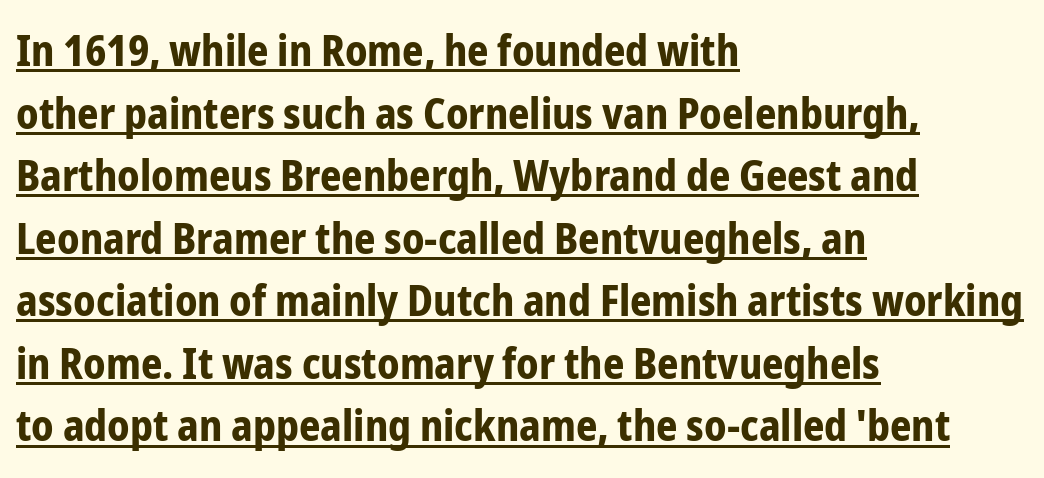
The image shows 42 px bold, condensed sans-serif type, upright; set left-aligned, normal line spacing (1.49x), normal letter spacing, underlined; low stroke contrast and a medium x-height.
